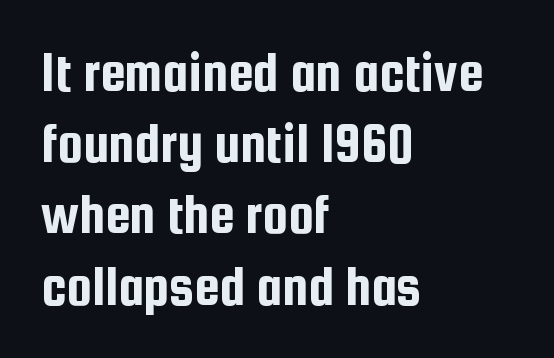
The image shows 57 px condensed sans-serif type, upright; set left-aligned, normal line spacing (1.25x), normal letter spacing, not underlined; low stroke contrast and a medium x-height.
